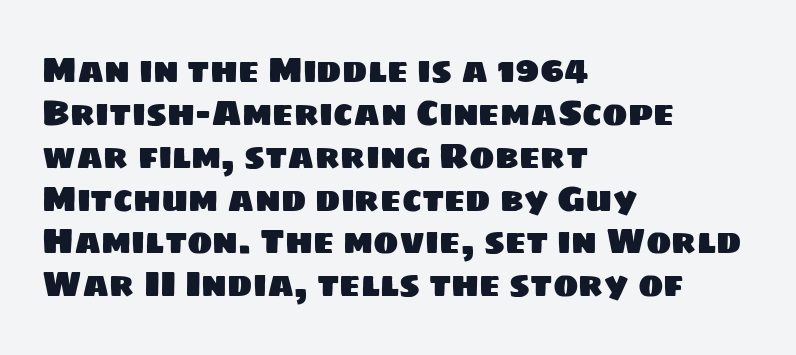
{"serif": "no", "width": "normal", "stroke_contrast": "low", "x_height": "large", "monospaced": "no", "underline": "no", "align": "left", "line_spacing": "normal", "line_spacing_ratio": 1.26, "letter_spacing": "normal", "letter_spacing_em": 0.0, "glyph_px": 34}
